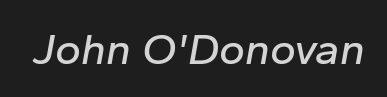
Q: Is the text italic (slanted)? A: Yes, it leans right by about 10 degrees.
Q: Is the text underlined? A: No.
Q: Is the spacing between letters normal or unusually wide? A: Normal.
Q: Width (condensed, normal, or wide)? A: Normal.
Q: Stroke contrast? A: Low.
Q: x-height? A: Medium.
Q: Monospaced? A: No.
